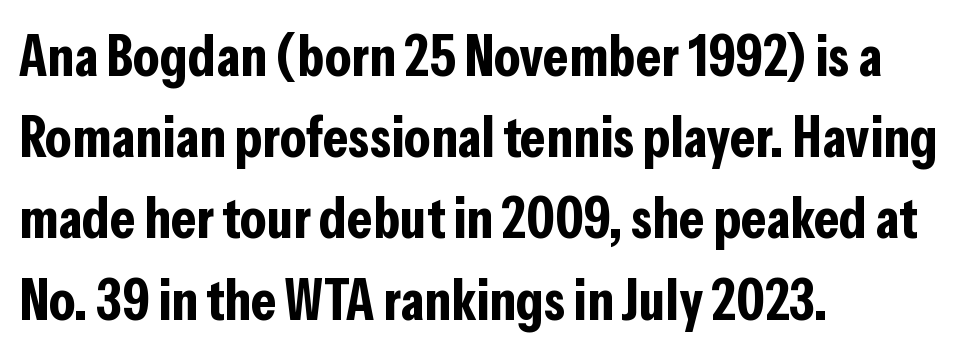
{"serif": "no", "italic": "no", "bold": "yes", "weight": "bold", "width": "condensed", "stroke_contrast": "low", "x_height": "medium", "monospaced": "no", "underline": "no", "align": "left", "line_spacing": "normal", "line_spacing_ratio": 1.4, "letter_spacing": "normal", "letter_spacing_em": 0.0, "glyph_px": 58}
